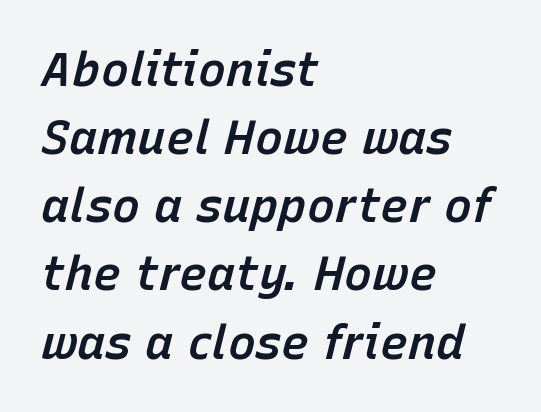
Q: Is the text bold? A: Semi-bold.
Q: Is the text italic (slanted)? A: Yes, it leans right by about 15 degrees.
Q: Is the text underlined? A: No.
Q: How is the paragraph aligned? A: Left-aligned.
Q: Is the spacing between letters normal or unusually wide? A: Normal.
Q: Is the spacing between lines tight, normal or loose? A: Normal.
Q: Width (condensed, normal, or wide)? A: Normal.
Q: Stroke contrast? A: Low.
Q: x-height? A: Medium.
Q: Monospaced? A: No.
